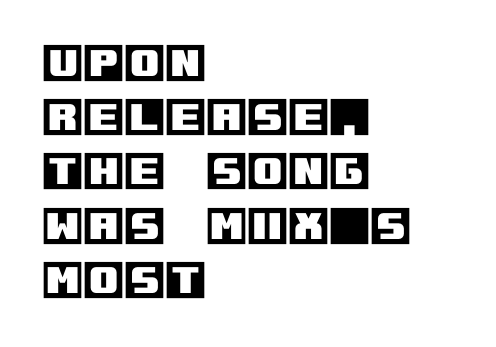
The passage shown has conventional tracking throughout. This is the regular roman posture of the typeface. The passage shown stacks its lines at a standard gap. Each line starts at the same left margin while the right side varies.
